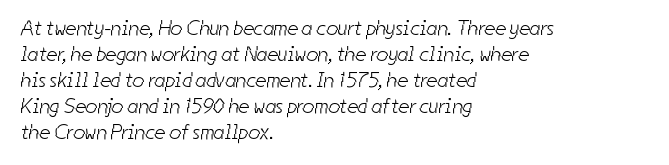
The image shows 21 px text type; set left-aligned, line spacing 1.24x, normal letter spacing, not underlined.
